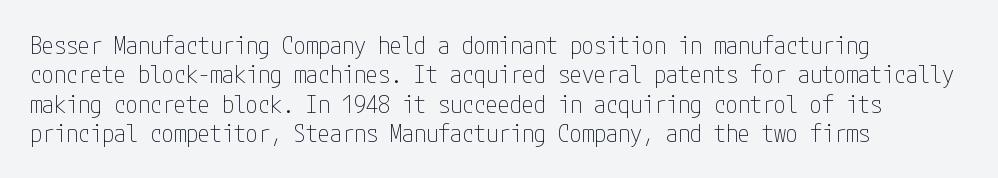
The image shows 24 px text type, upright; set left-aligned, line spacing 1.22x, normal letter spacing, not underlined.
